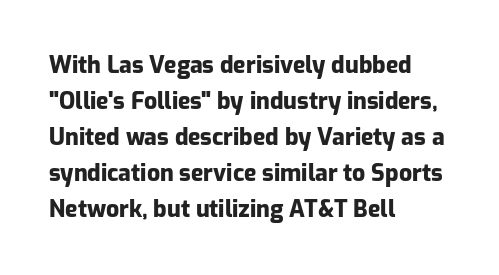
{"italic": "no", "bold": "yes", "underline": "no", "align": "left", "line_spacing": "normal", "line_spacing_ratio": 1.57, "letter_spacing": "normal", "letter_spacing_em": 0.0, "glyph_px": 23}
